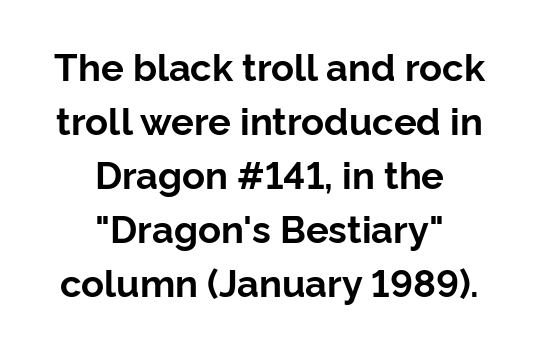
Q: Is the text bold? A: Yes.
Q: Is the text italic (slanted)? A: No, it is upright.
Q: Is the typeface a serif or a sans-serif typeface? A: Sans-serif.
Q: Is the text underlined? A: No.
Q: How is the paragraph aligned? A: Centered.
Q: Is the spacing between letters normal or unusually wide? A: Normal.
Q: Is the spacing between lines tight, normal or loose? A: Normal.
Q: Width (condensed, normal, or wide)? A: Normal.
Q: Stroke contrast? A: Low.
Q: x-height? A: Medium.
Q: Monospaced? A: No.
